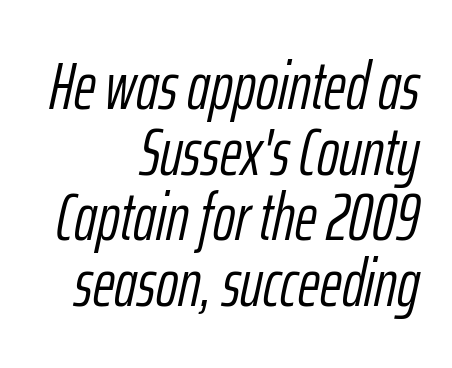
Stroke mass is kept to a normal reading level or below. The face used here has a pronounced slope to its letters. The string is rendered with underlining switched off. No extra tracking has been applied to these lines. Line endings align vertically; line beginnings do not. Honestly, the rows look squashed on top of each other.
